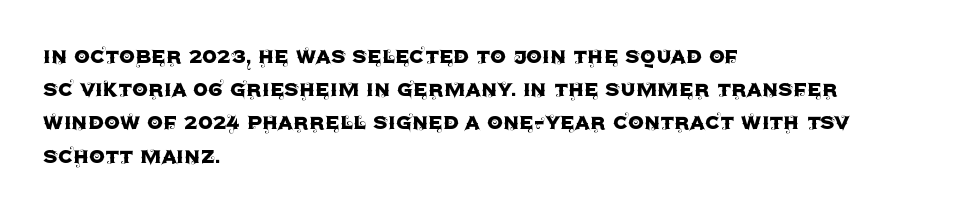
Students, observe: this is what conventionally led text looks like. Look at the tracking — it's just the regular setting, nothing added. The paragraph has a hard left edge and a soft right edge. Check under the words: just untouched page. The lettering holds an erect, upright posture throughout.
